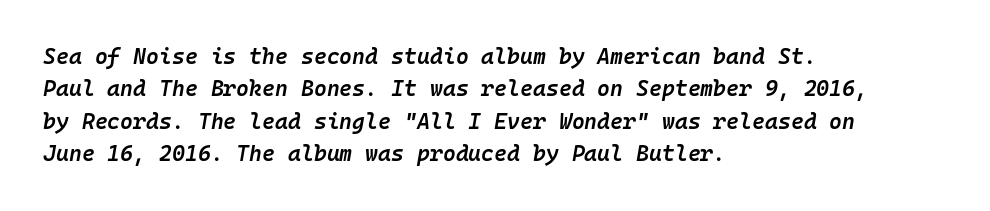
Q: Is the text bold? A: Semi-bold.
Q: Is the text italic (slanted)? A: Yes, it leans right by about 10 degrees.
Q: Is the text underlined? A: No.
Q: How is the paragraph aligned? A: Left-aligned.
Q: Is the spacing between letters normal or unusually wide? A: Normal.
Q: Is the spacing between lines tight, normal or loose? A: Normal.
